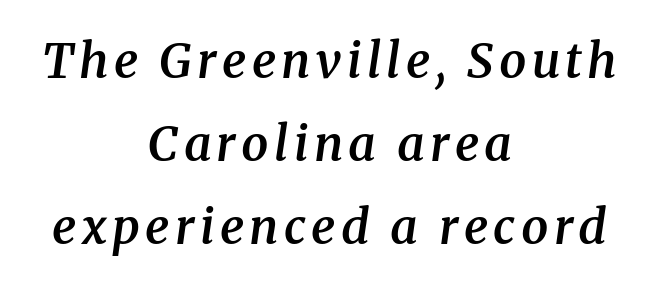
Q: Is the text bold? A: Semi-bold.
Q: Is the text italic (slanted)? A: Yes, it leans right by about 8 degrees.
Q: Is the typeface a serif or a sans-serif typeface? A: Serif.
Q: Is the text underlined? A: No.
Q: How is the paragraph aligned? A: Centered.
Q: Width (condensed, normal, or wide)? A: Normal.
Q: Stroke contrast? A: Medium.
Q: x-height? A: Medium.
Q: Monospaced? A: No.
